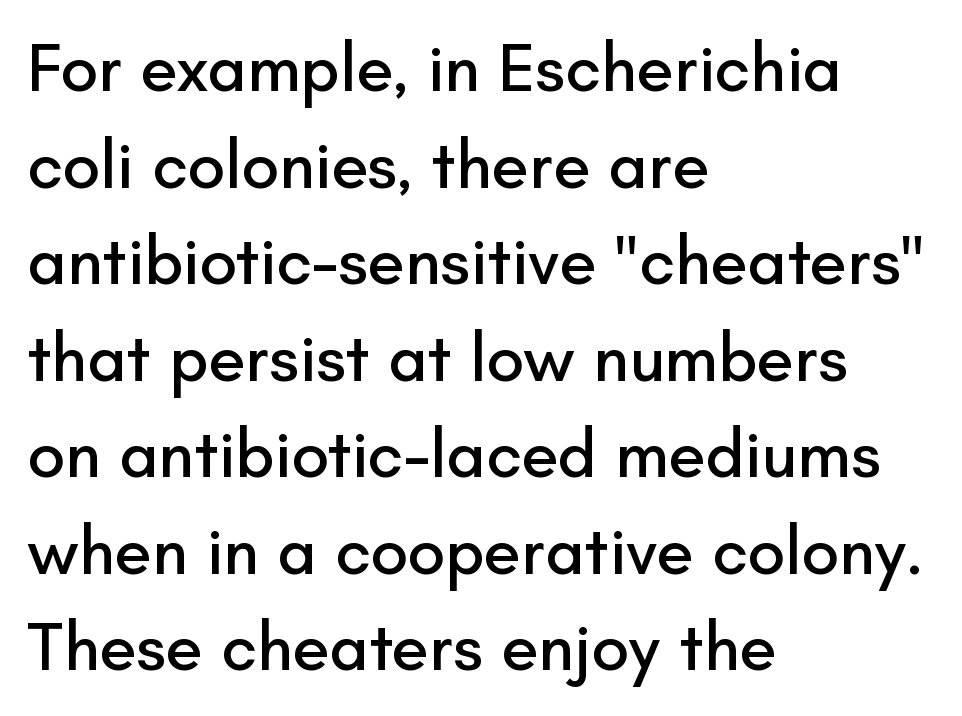
The image shows 68 px sans-serif type, upright; set left-aligned, normal line spacing (1.42x), normal letter spacing, not underlined; low stroke contrast and a small x-height.
